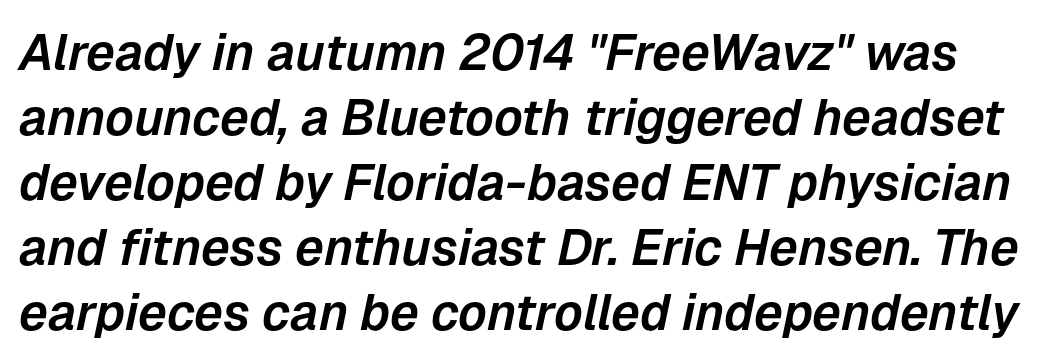
The image shows 50 px text type, italic (leaning right); set normal line spacing (1.3x), normal letter spacing, not underlined; low stroke contrast and a medium x-height.
